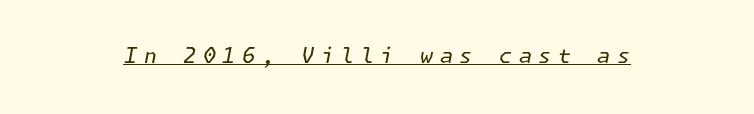
Q: Is the text bold? A: No.
Q: Is the text italic (slanted)? A: Yes, it leans right by about 11 degrees.
Q: Is the text underlined? A: Yes.
Q: Is the spacing between letters normal or unusually wide? A: Unusually wide.
